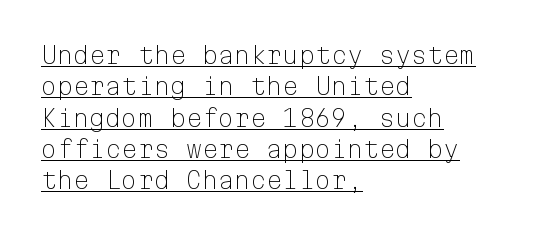
Q: Is the text bold? A: No.
Q: Is the text italic (slanted)? A: No, it is upright.
Q: Is the text underlined? A: Yes.
Q: How is the paragraph aligned? A: Left-aligned.
Q: Is the spacing between letters normal or unusually wide? A: Normal.
Q: Is the spacing between lines tight, normal or loose? A: Normal.
